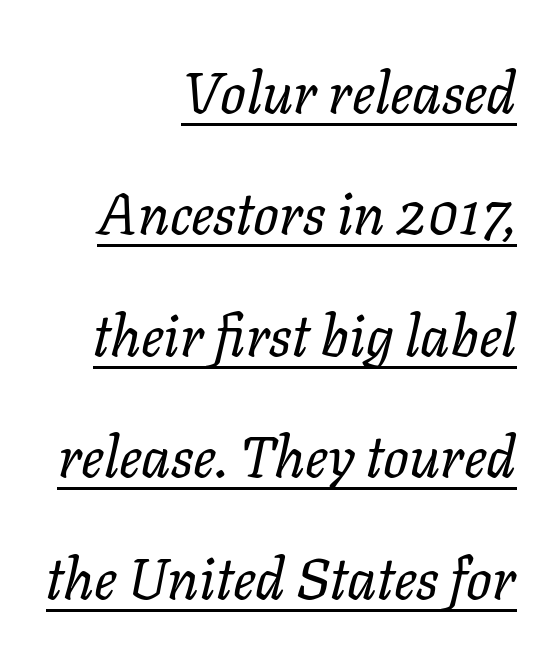
{"italic": "yes", "lean": "right", "slant_degrees": 11, "bold": "no", "weight": "regular", "width": "normal", "stroke_contrast": "low", "x_height": "medium", "monospaced": "no", "underline": "yes", "align": "right", "line_spacing": "loose", "line_spacing_ratio": 2.13, "letter_spacing": "normal", "letter_spacing_em": 0.0, "glyph_px": 57}
